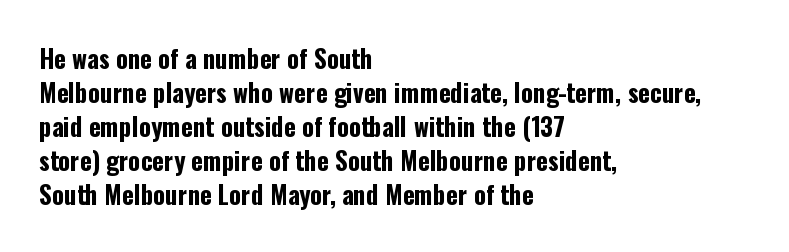
The image shows 25 px bold type, upright; set left-aligned, normal line spacing (1.36x), normal letter spacing, not underlined.
